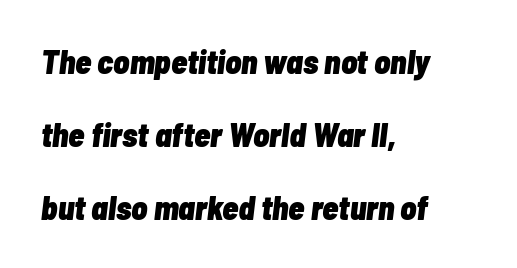
Q: Is the text bold? A: Yes.
Q: Is the text italic (slanted)? A: Yes, it leans right by about 7 degrees.
Q: Is the text underlined? A: No.
Q: How is the paragraph aligned? A: Left-aligned.
Q: Is the spacing between letters normal or unusually wide? A: Normal.
Q: Is the spacing between lines tight, normal or loose? A: Loose.
Q: Width (condensed, normal, or wide)? A: Condensed.
Q: Stroke contrast? A: Low.
Q: x-height? A: Medium.
Q: Monospaced? A: No.
